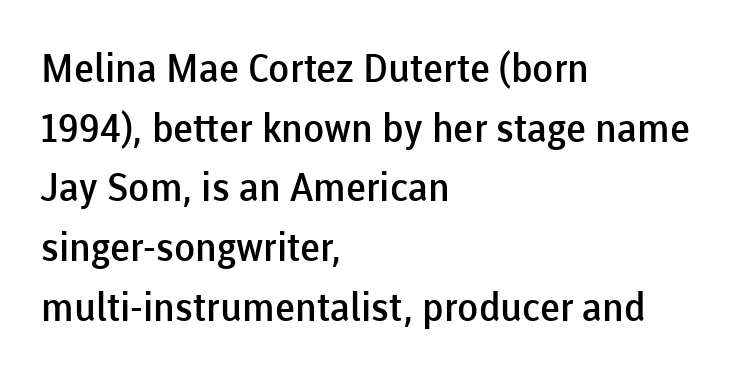
Bare-footed words on every line. Tracking value appears to be zero — textbook default spacing. Notice how descenders clear the ascenders below comfortably — that's standard leading. If you drew a ruler down the left edge, every line would touch it. A typesetter would call this proportional, since set widths differ per character. The letters stand upright; this is a roman face.
